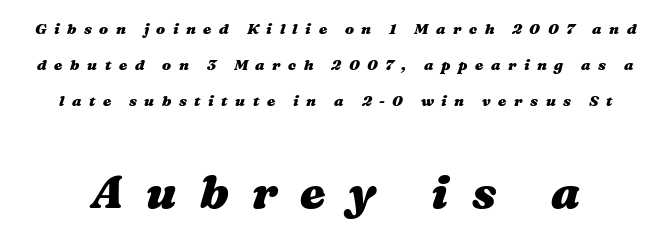
Whoever set this chose breathing room over compactness in the vertical rhythm. Does extra space separate the letters? Yes, quite a lot of it. Look at the stroke-to-counter ratio: heavy, a bold. The composition opens small and finishes big. Letters rest on an invisible, unmarked baseline.
